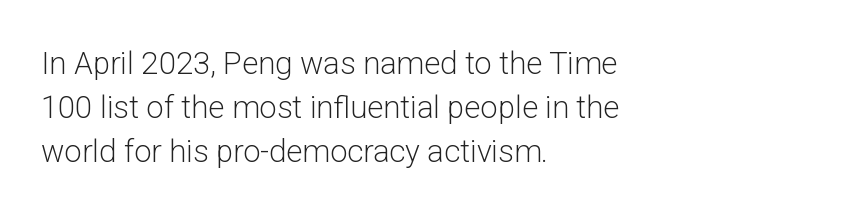
Q: Is the text bold? A: No.
Q: Is the text italic (slanted)? A: No, it is upright.
Q: Is the typeface a serif or a sans-serif typeface? A: Sans-serif.
Q: Is the text underlined? A: No.
Q: How is the paragraph aligned? A: Left-aligned.
Q: Is the spacing between letters normal or unusually wide? A: Normal.
Q: Is the spacing between lines tight, normal or loose? A: Normal.
Q: Width (condensed, normal, or wide)? A: Normal.
Q: Stroke contrast? A: Low.
Q: x-height? A: Medium.
Q: Monospaced? A: No.
